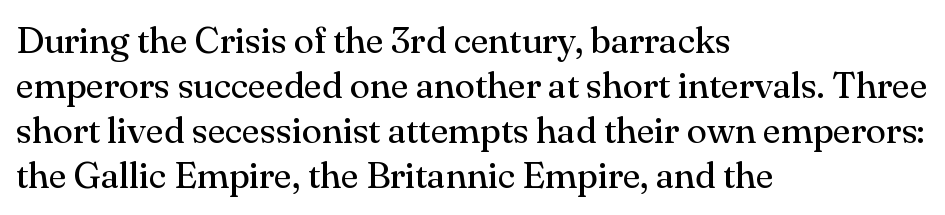
{"serif": "yes", "italic": "no", "bold": "no", "weight": "regular", "width": "normal", "stroke_contrast": "medium", "x_height": "small", "monospaced": "no", "underline": "no", "align": "left", "line_spacing_ratio": 1.22, "letter_spacing": "normal", "letter_spacing_em": 0.0, "glyph_px": 37}
